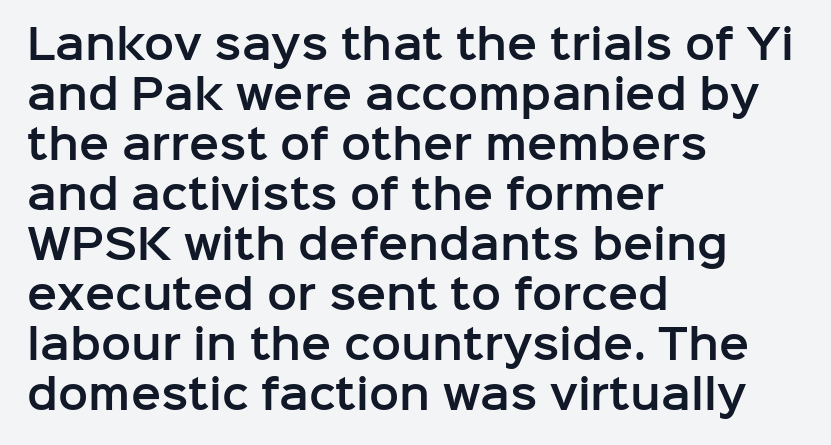
Q: Is the text italic (slanted)? A: No, it is upright.
Q: Is the typeface a serif or a sans-serif typeface? A: Sans-serif.
Q: Is the text underlined? A: No.
Q: How is the paragraph aligned? A: Left-aligned.
Q: Is the spacing between letters normal or unusually wide? A: Normal.
Q: Is the spacing between lines tight, normal or loose? A: Normal.
Q: Width (condensed, normal, or wide)? A: Normal.
Q: Stroke contrast? A: Low.
Q: x-height? A: Medium.
Q: Monospaced? A: No.
